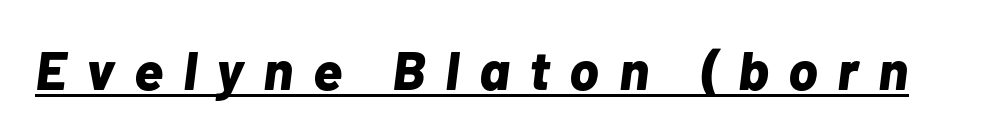
The image shows 55 px bold type, italic (leaning right); set unusually wide letter spacing (+0.36 em), underlined; low stroke contrast and a medium x-height.
